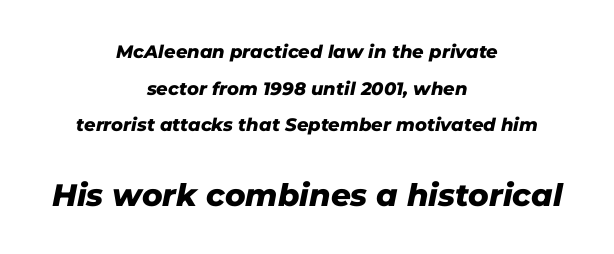
{"italic": "yes", "lean": "right", "slant_degrees": 11, "bold": "yes", "weight": "heavy", "width": "normal", "stroke_contrast": "low", "x_height": "medium", "monospaced": "no", "underline": "no", "align": "center", "line_spacing": "loose", "line_spacing_ratio": 2.04, "letter_spacing": "normal", "letter_spacing_em": 0.0, "larger_block": "second", "size_ratio": 1.72, "glyph_px": 31}
